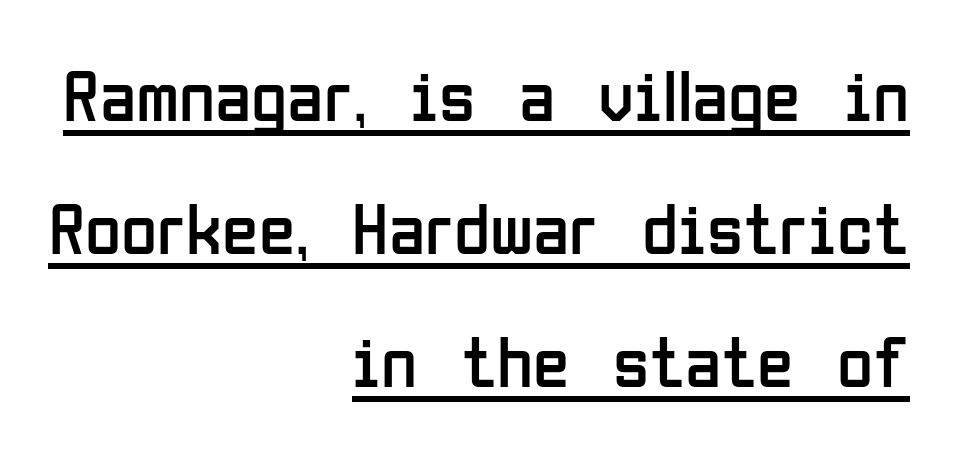
The image shows 74 px regular-weight, condensed sans-serif type, upright; set right-aligned, line spacing 1.8x, normal letter spacing, underlined; low stroke contrast and a medium x-height.
